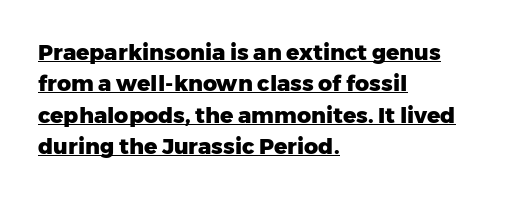
The image shows 22 px bold type, upright; set left-aligned, normal line spacing (1.43x), normal letter spacing, underlined.
